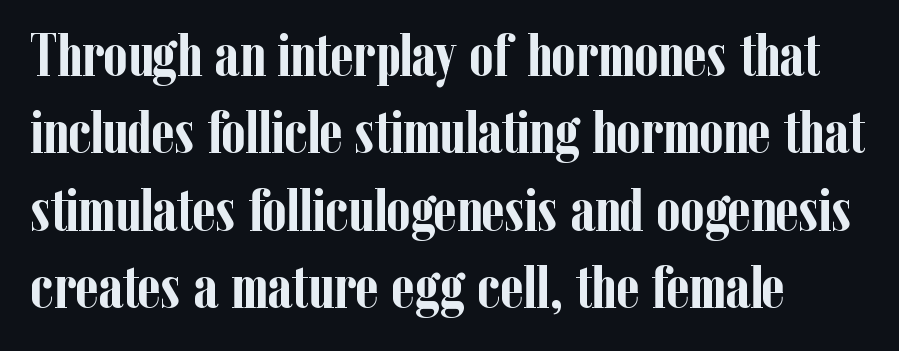
{"serif": "yes", "italic": "no", "bold": "yes", "weight": "semibold", "width": "condensed", "stroke_contrast": "low", "x_height": "medium", "monospaced": "no", "underline": "no", "line_spacing": "normal", "line_spacing_ratio": 1.27, "letter_spacing": "normal", "letter_spacing_em": 0.0, "glyph_px": 61}
